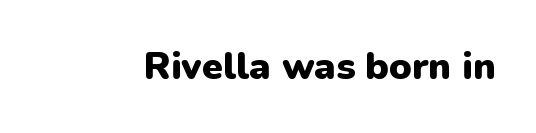
Q: Is the text bold? A: Yes.
Q: Is the text italic (slanted)? A: No, it is upright.
Q: Is the typeface a serif or a sans-serif typeface? A: Sans-serif.
Q: Is the text underlined? A: No.
Q: Is the spacing between letters normal or unusually wide? A: Normal.
Q: Width (condensed, normal, or wide)? A: Normal.
Q: Stroke contrast? A: Low.
Q: x-height? A: Medium.
Q: Monospaced? A: No.
